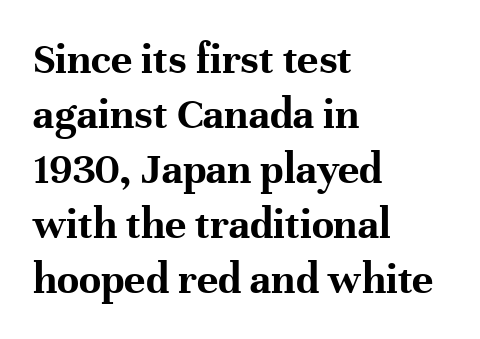
The image shows 45 px bold serif type, upright; set left-aligned, line spacing 1.22x, normal letter spacing, not underlined; high stroke contrast and a medium x-height.
